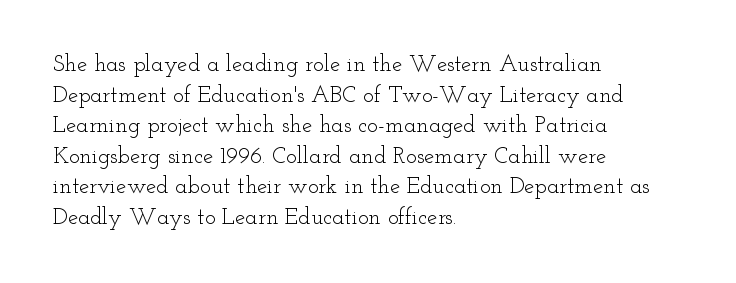
{"italic": "no", "bold": "no", "underline": "no", "align": "left", "line_spacing": "normal", "line_spacing_ratio": 1.33, "letter_spacing": "normal", "letter_spacing_em": 0.0, "glyph_px": 23}
